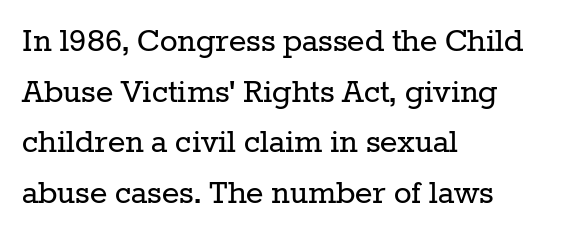
This sample uses plain, unmodified letter spacing. The letters look calm and open, with moderate or lighter stems. This sample keeps an unexceptional amount of space between lines. These lines are composed in type with serifs.
